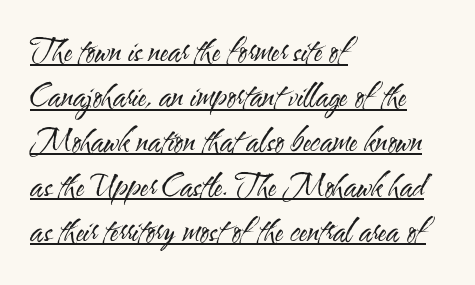
Q: Is the text bold? A: No.
Q: Is the text italic (slanted)? A: Yes.
Q: Is the typeface a serif or a sans-serif typeface? A: Sans-serif.
Q: Is the text underlined? A: Yes.
Q: How is the paragraph aligned? A: Left-aligned.
Q: Is the spacing between letters normal or unusually wide? A: Normal.
Q: Is the spacing between lines tight, normal or loose? A: Normal.
Q: Width (condensed, normal, or wide)? A: Condensed.
Q: Stroke contrast? A: Medium.
Q: x-height? A: Small.
Q: Monospaced? A: No.
